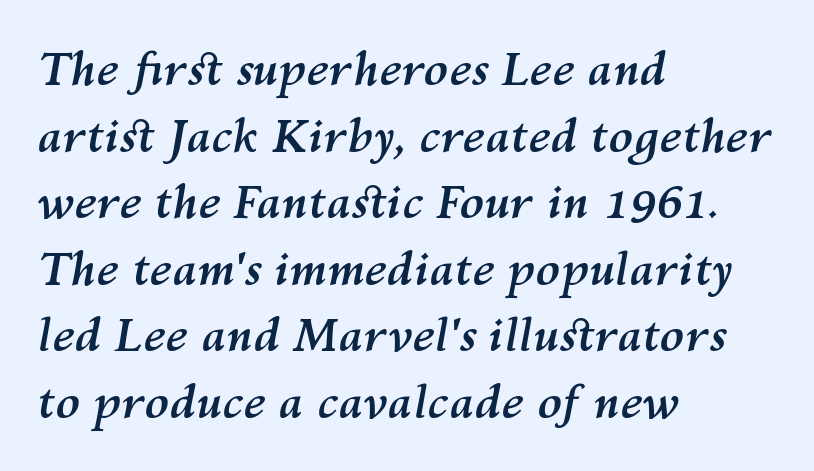
The image shows 45 px semibold type, italic (leaning right); set left-aligned, normal line spacing (1.48x), normal letter spacing, not underlined; medium stroke contrast and a medium x-height.
